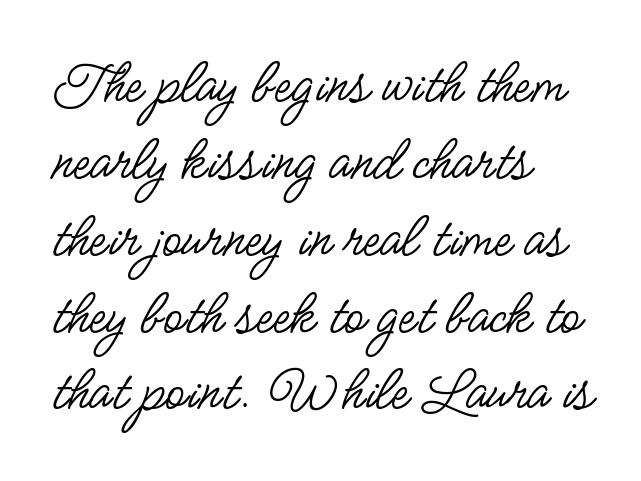
Q: Is the text bold? A: No.
Q: Is the text italic (slanted)? A: Yes.
Q: Is the typeface a serif or a sans-serif typeface? A: Sans-serif.
Q: Is the text underlined? A: No.
Q: How is the paragraph aligned? A: Left-aligned.
Q: Is the spacing between letters normal or unusually wide? A: Normal.
Q: Width (condensed, normal, or wide)? A: Condensed.
Q: Stroke contrast? A: Low.
Q: x-height? A: Small.
Q: Monospaced? A: No.
